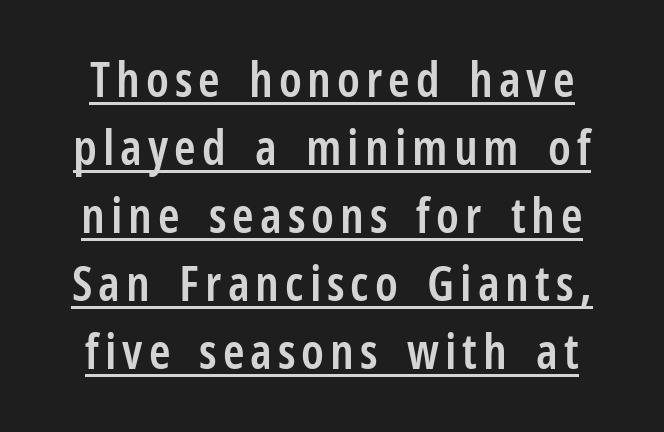
Q: Is the text bold? A: Semi-bold.
Q: Is the text italic (slanted)? A: No, it is upright.
Q: Is the typeface a serif or a sans-serif typeface? A: Sans-serif.
Q: Is the text underlined? A: Yes.
Q: Is the spacing between lines tight, normal or loose? A: Normal.
Q: Width (condensed, normal, or wide)? A: Condensed.
Q: Stroke contrast? A: Low.
Q: x-height? A: Medium.
Q: Monospaced? A: No.
